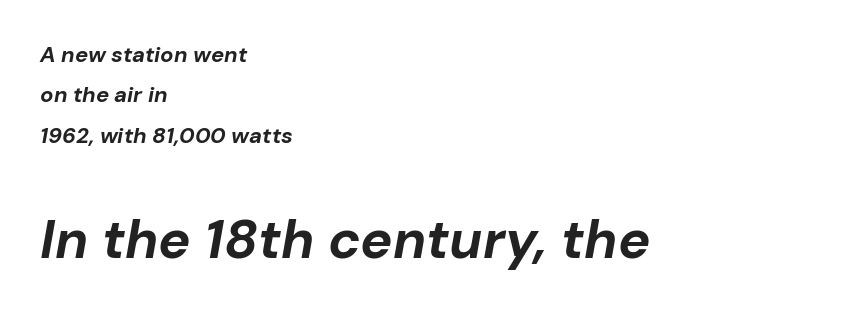
The image shows 54 px bold type, italic (leaning right); set left-aligned, line spacing 1.83x, normal letter spacing, not underlined; the second (bottom) block is 2.45x larger; low stroke contrast and a medium x-height.
